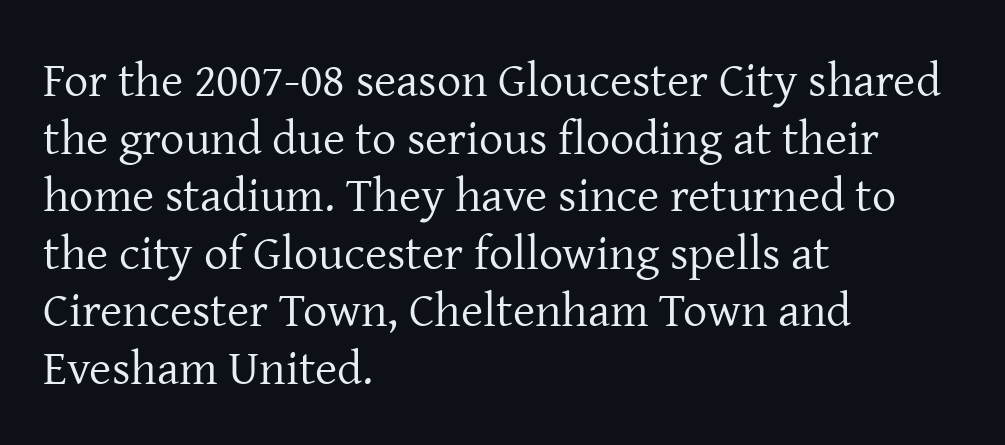
You could not count columns in this text — the font is proportionally spaced. The font is comparable to plain body text, perhaps lighter. Observe the serifs anchoring each vertical stroke in this sample. Posture: straight, roman, zero tilt. Tracking value appears to be zero — textbook default spacing. The rendering anchors every line to the left-hand side.
